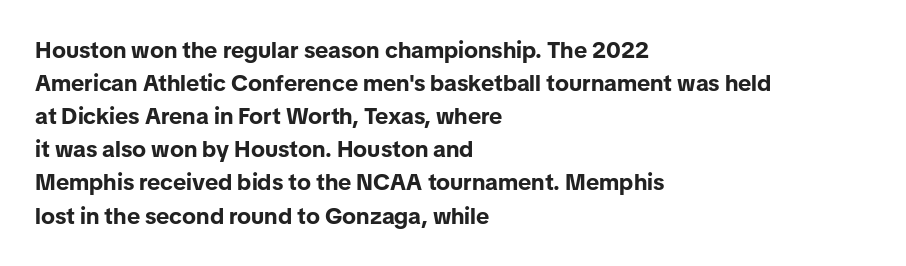
This sample keeps an unexceptional amount of space between lines. Strokes here are thick enough to call this a true bold. A student would call this left alignment; a typographer would say flush left, rag right. You can tell it's not italic because the verticals are truly vertical.
